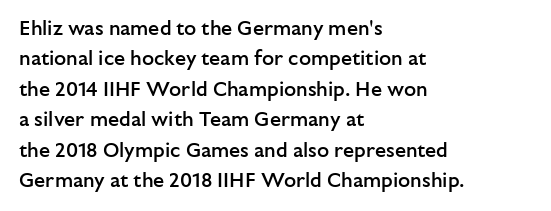
Q: Is the text bold? A: Semi-bold.
Q: Is the text italic (slanted)? A: No, it is upright.
Q: Is the text underlined? A: No.
Q: How is the paragraph aligned? A: Left-aligned.
Q: Is the spacing between letters normal or unusually wide? A: Normal.
Q: Is the spacing between lines tight, normal or loose? A: Normal.
